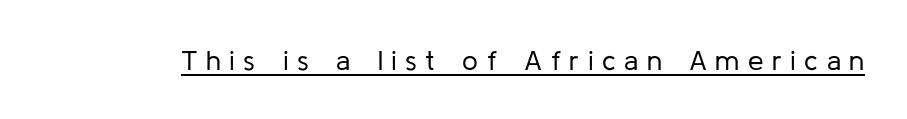
Ordinary non-slanted type is in use. Honestly, the letter spacing is so wide it's the main thing you notice. Note: no serifs on the glyphs. Think of a printed novel: that variable character pitch is what you see here. These glyphs show unthickened strokes, regular width or finer. The passage shown is underscored from start to finish.
